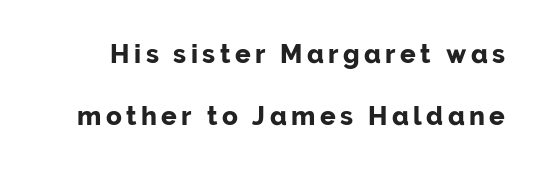
The image shows 26 px bold type, upright; set loose line spacing (2.37x), not underlined.
